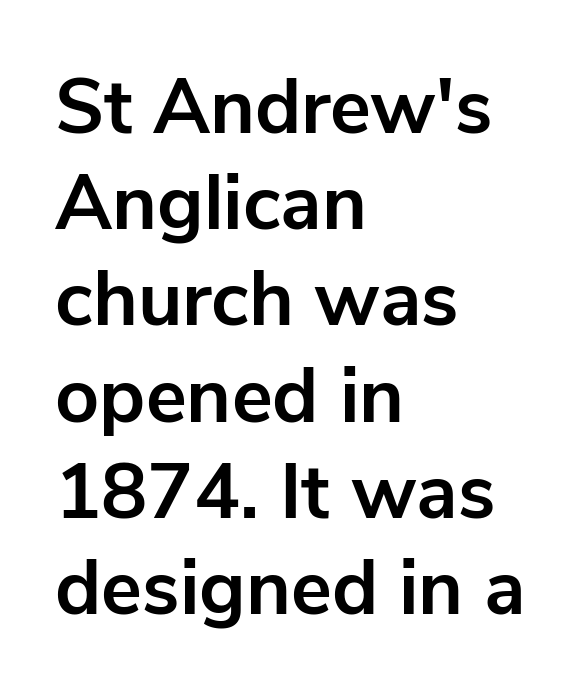
The image shows 77 px bold sans-serif type, upright; set left-aligned, normal line spacing (1.25x), normal letter spacing, not underlined; low stroke contrast and a medium x-height.
